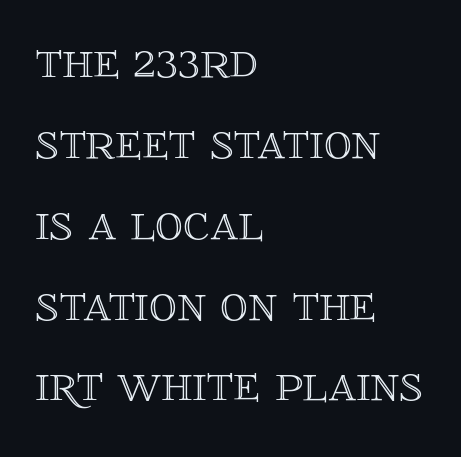
{"italic": "no", "width": "normal", "x_height": "large", "monospaced": "no", "underline": "no", "align": "left", "line_spacing": "normal", "line_spacing_ratio": 1.47, "letter_spacing": "normal", "letter_spacing_em": 0.0, "glyph_px": 55}
